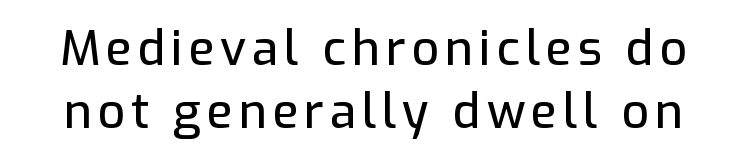
{"serif": "no", "italic": "no", "width": "normal", "stroke_contrast": "low", "x_height": "medium", "monospaced": "no", "underline": "no", "line_spacing": "normal", "line_spacing_ratio": 1.31, "glyph_px": 48}
